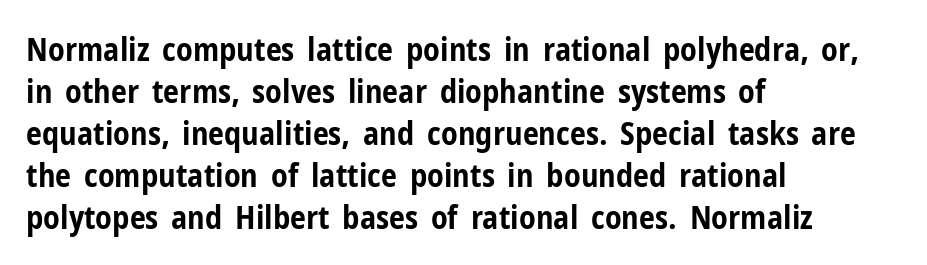
A typesetter would mark this as roman, not italic. The typesetter chose a ragged-right arrangement here. Between one letter and the next there's only the usual sliver of space. The rendering uses a bold face; every stroke is thick and dark.
